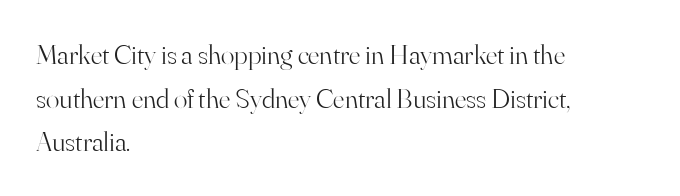
The image shows 28 px light serif type, upright; set left-aligned, normal line spacing (1.56x), normal letter spacing, not underlined; high stroke contrast and a small x-height.
